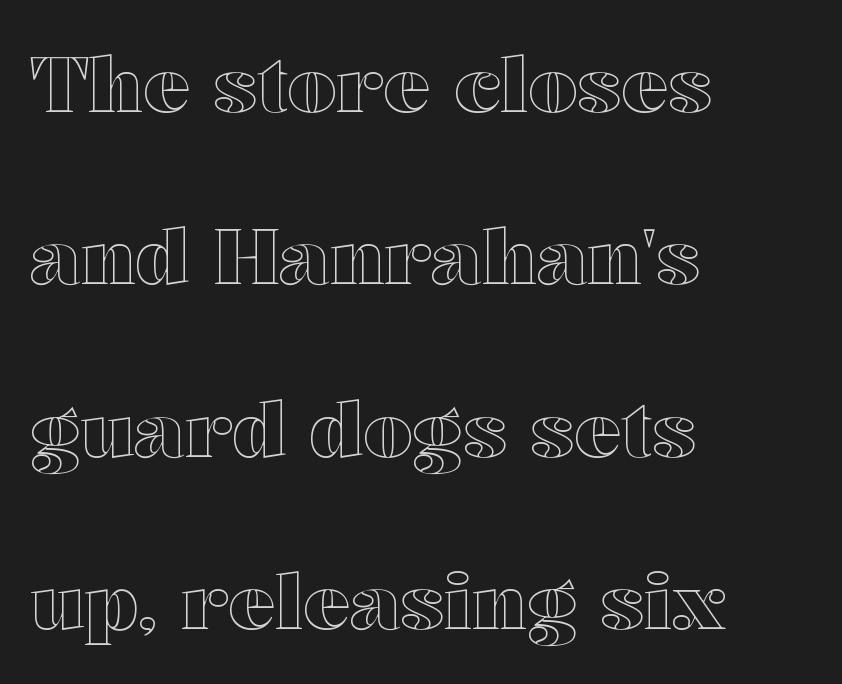
The letters sit at their default tracking, neither squeezed nor spread. Airy leading. Is this a fixed-width face? No — the glyphs have proportional, varying widths. Compared with a centered layout, this one pins lines to the left instead. Do the letters lean? They stand straight. The space beneath each line is pristine and unruled.
